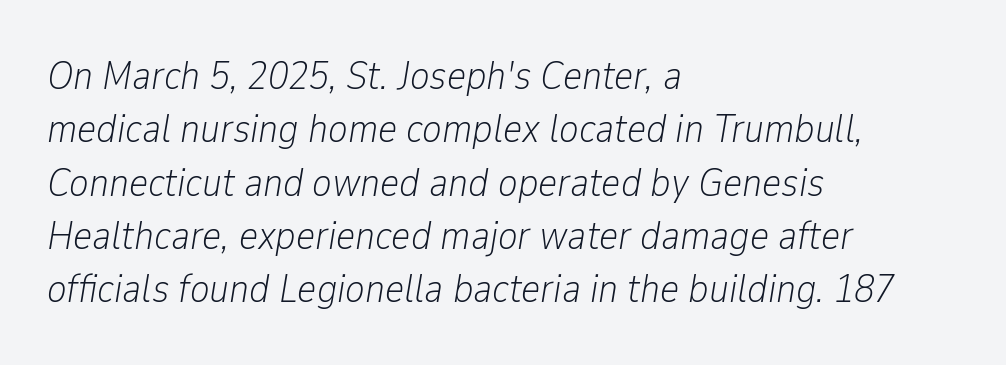
The image shows 41 px light, condensed type, italic (leaning right); set left-aligned, normal line spacing (1.3x), normal letter spacing, not underlined; low stroke contrast and a medium x-height.
